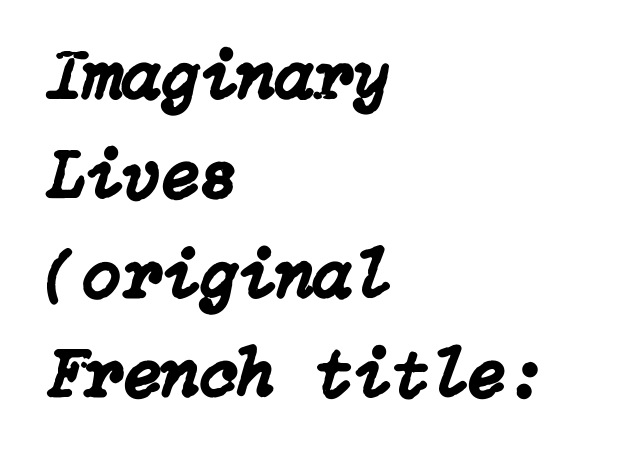
The image shows 70 px text type, italic (leaning right); set left-aligned, normal line spacing (1.42x), normal letter spacing, not underlined; low stroke contrast and a medium x-height.
